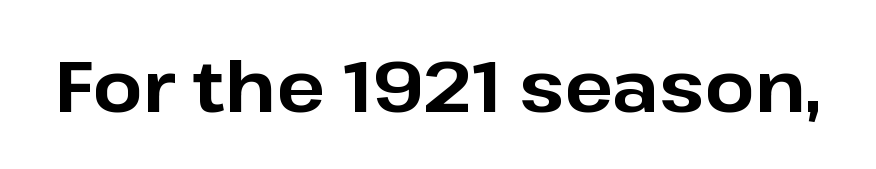
{"serif": "no", "italic": "no", "bold": "yes", "weight": "bold", "width": "normal", "stroke_contrast": "low", "x_height": "medium", "monospaced": "no", "underline": "no", "letter_spacing": "normal", "letter_spacing_em": 0.0, "glyph_px": 71}
